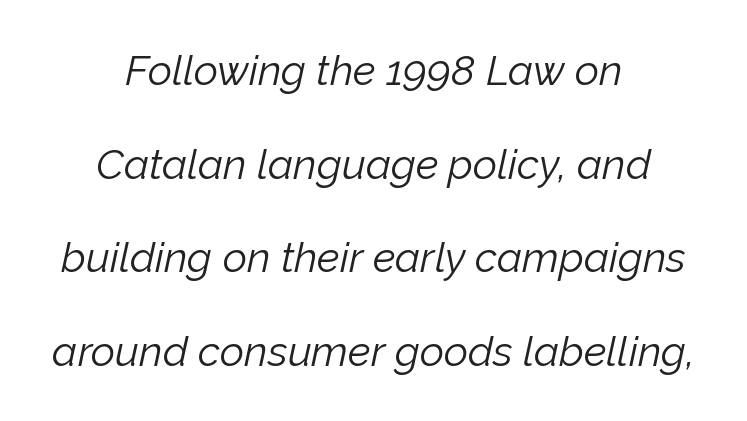
{"italic": "yes", "lean": "right", "slant_degrees": 12, "bold": "no", "weight": "light", "width": "normal", "stroke_contrast": "low", "x_height": "medium", "monospaced": "no", "underline": "no", "align": "center", "line_spacing": "loose", "line_spacing_ratio": 2.23, "letter_spacing": "normal", "letter_spacing_em": 0.0, "glyph_px": 42}
